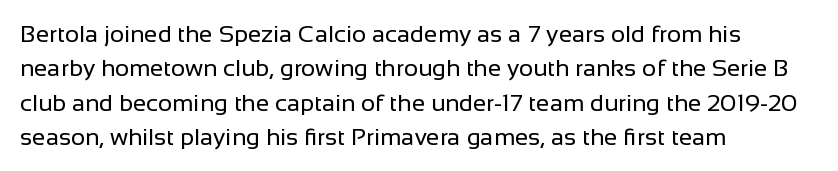
The image shows 24 px text type, upright; set left-aligned, normal line spacing (1.43x), normal letter spacing, not underlined.
